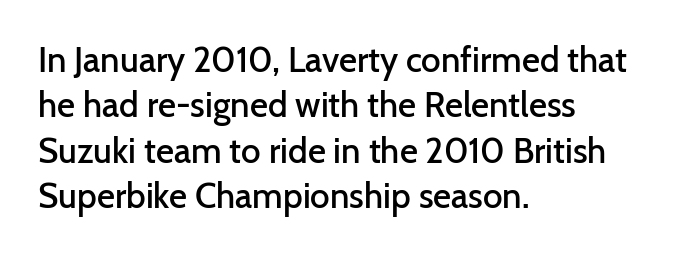
{"serif": "no", "italic": "no", "bold": "semi", "weight": "semibold", "width": "normal", "stroke_contrast": "low", "x_height": "medium", "monospaced": "no", "underline": "no", "align": "left", "line_spacing": "normal", "line_spacing_ratio": 1.3, "letter_spacing": "normal", "letter_spacing_em": 0.0, "glyph_px": 35}
